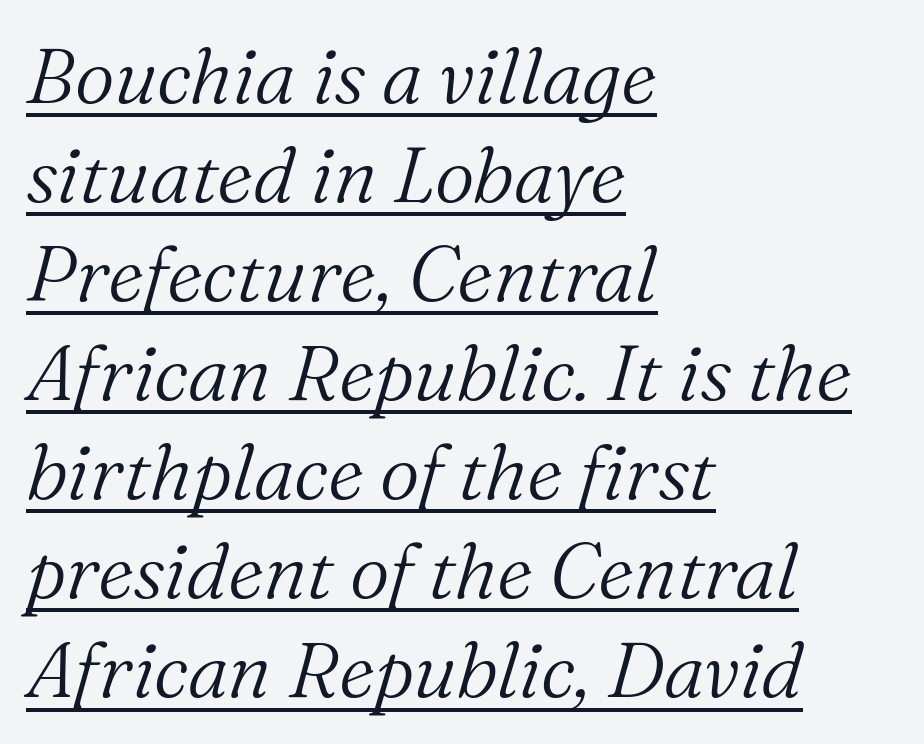
Q: Is the text bold? A: No.
Q: Is the text italic (slanted)? A: Yes, it leans right by about 16 degrees.
Q: Is the typeface a serif or a sans-serif typeface? A: Serif.
Q: Is the text underlined? A: Yes.
Q: How is the paragraph aligned? A: Left-aligned.
Q: Is the spacing between letters normal or unusually wide? A: Normal.
Q: Is the spacing between lines tight, normal or loose? A: Normal.
Q: Width (condensed, normal, or wide)? A: Normal.
Q: Stroke contrast? A: Medium.
Q: x-height? A: Medium.
Q: Monospaced? A: No.
